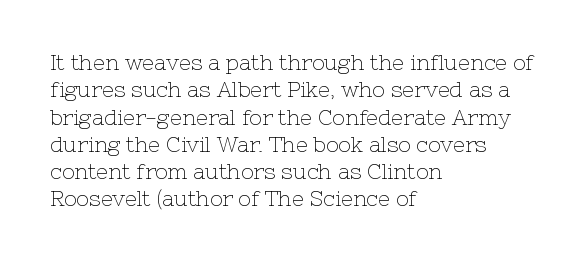
{"italic": "no", "bold": "no", "underline": "no", "align": "left", "line_spacing": "normal", "line_spacing_ratio": 1.3, "letter_spacing": "normal", "letter_spacing_em": 0.0, "glyph_px": 21}
